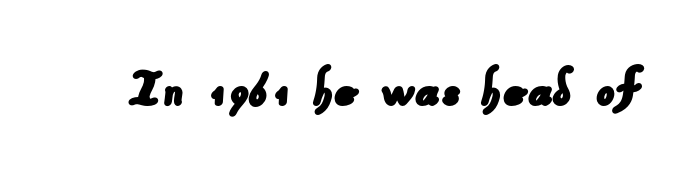
{"serif": "no", "width": "normal", "stroke_contrast": "low", "x_height": "small", "monospaced": "no", "underline": "no", "letter_spacing": "normal", "letter_spacing_em": 0.0, "glyph_px": 59}
